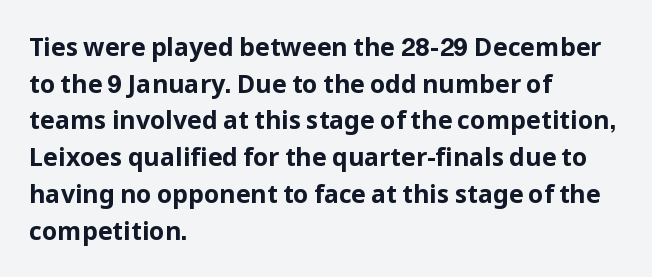
The image shows 25 px bold type, upright; set left-aligned, normal line spacing (1.47x), normal letter spacing, not underlined.
